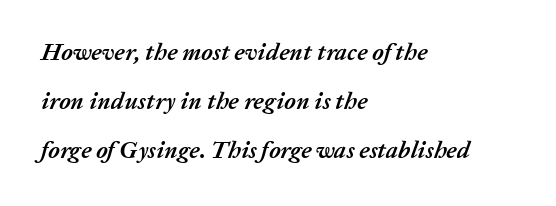
Nobody drew a line under any word here. The passage shown leans; its letterforms are oblique. Each word holds together tightly as a unit, with standard inter-letter gaps. This rendering uses left alignment, leaving the right contour irregular. Summary of weight: heavy, a full bold.
